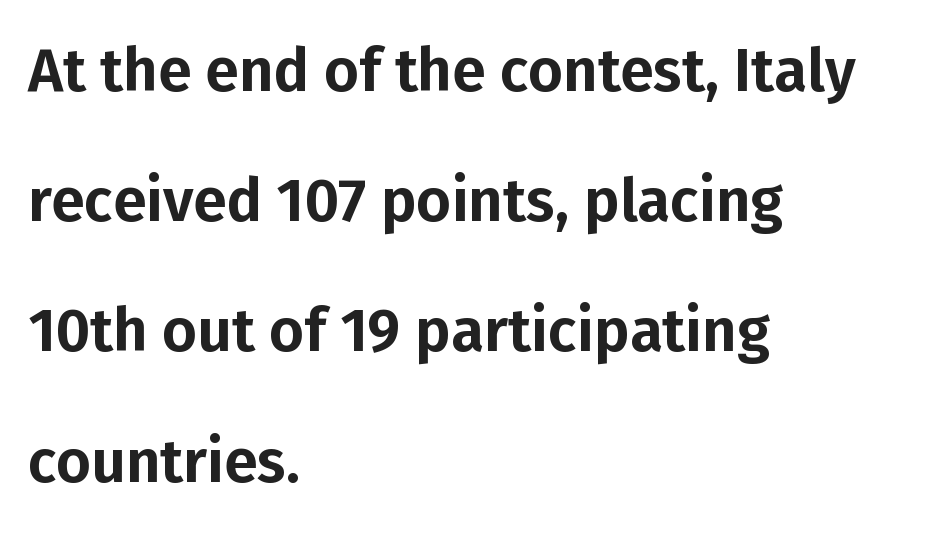
{"serif": "no", "italic": "no", "width": "normal", "stroke_contrast": "low", "x_height": "medium", "monospaced": "no", "underline": "no", "align": "left", "line_spacing": "loose", "line_spacing_ratio": 2.17, "letter_spacing": "normal", "letter_spacing_em": 0.0, "glyph_px": 60}
